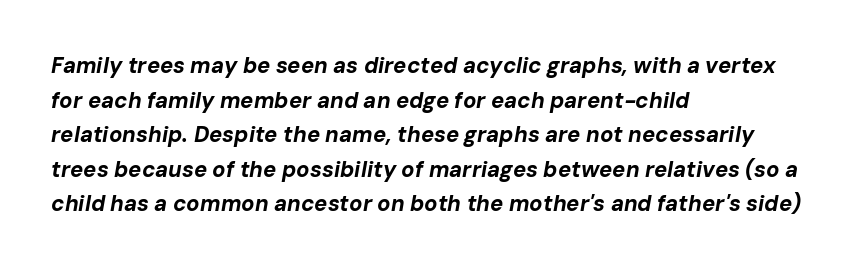
{"italic": "yes", "lean": "right", "slant_degrees": 10, "bold": "yes", "underline": "no", "align": "left", "line_spacing": "normal", "line_spacing_ratio": 1.57, "letter_spacing": "normal", "letter_spacing_em": 0.0, "glyph_px": 22}
